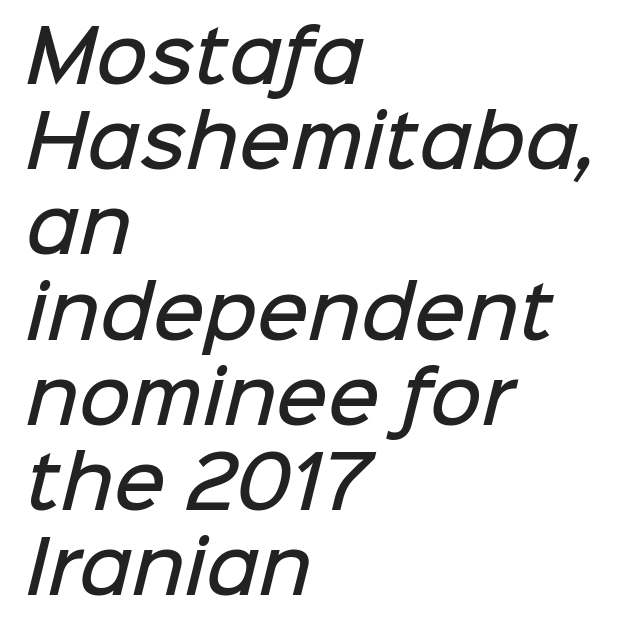
Q: Is the text bold? A: Semi-bold.
Q: Is the typeface a serif or a sans-serif typeface? A: Sans-serif.
Q: Is the text underlined? A: No.
Q: How is the paragraph aligned? A: Left-aligned.
Q: Is the spacing between letters normal or unusually wide? A: Normal.
Q: Width (condensed, normal, or wide)? A: Normal.
Q: Stroke contrast? A: Low.
Q: x-height? A: Medium.
Q: Monospaced? A: No.
